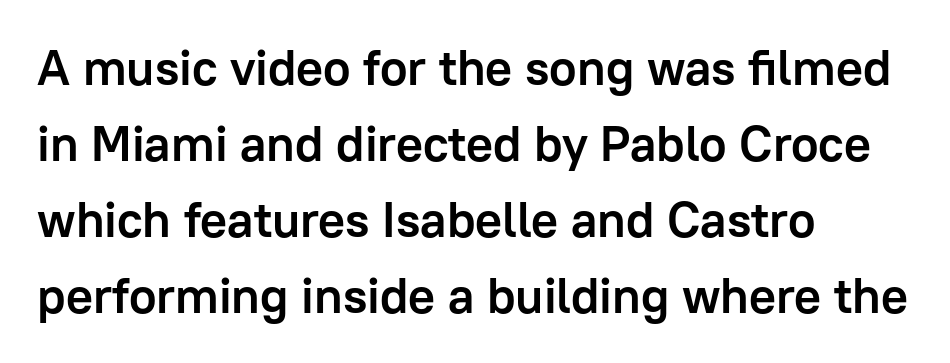
{"serif": "no", "italic": "no", "bold": "yes", "weight": "semibold", "width": "normal", "stroke_contrast": "low", "x_height": "medium", "monospaced": "no", "underline": "no", "align": "left", "line_spacing": "normal", "line_spacing_ratio": 1.52, "letter_spacing": "normal", "letter_spacing_em": 0.0, "glyph_px": 50}
